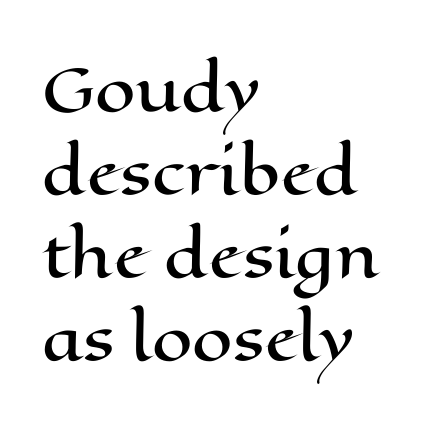
The image shows 58 px wide type, upright; set left-aligned, normal line spacing (1.43x), normal letter spacing, not underlined; high stroke contrast and a medium x-height.
